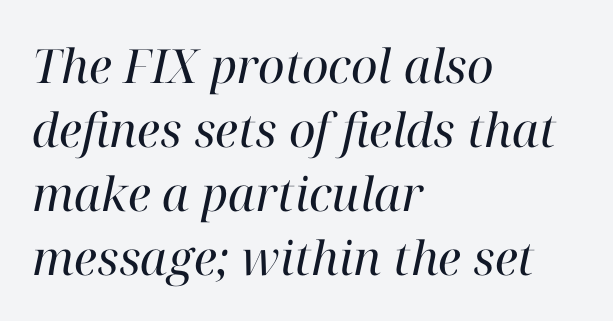
{"serif": "yes", "italic": "yes", "lean": "right", "slant_degrees": 12, "bold": "no", "weight": "regular", "width": "normal", "stroke_contrast": "high", "x_height": "medium", "monospaced": "no", "underline": "no", "align": "left", "line_spacing": "normal", "line_spacing_ratio": 1.36, "letter_spacing": "normal", "letter_spacing_em": 0.0, "glyph_px": 47}
